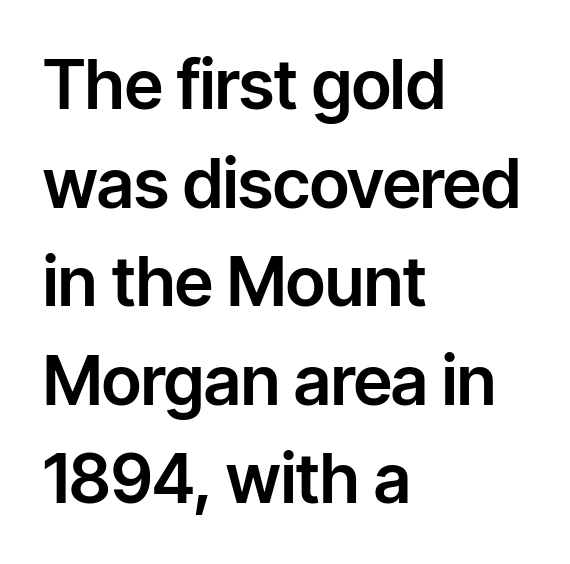
Q: Is the text italic (slanted)? A: No, it is upright.
Q: Is the typeface a serif or a sans-serif typeface? A: Sans-serif.
Q: Is the text underlined? A: No.
Q: How is the paragraph aligned? A: Left-aligned.
Q: Is the spacing between letters normal or unusually wide? A: Normal.
Q: Is the spacing between lines tight, normal or loose? A: Normal.
Q: Width (condensed, normal, or wide)? A: Normal.
Q: Stroke contrast? A: Low.
Q: x-height? A: Medium.
Q: Monospaced? A: No.
